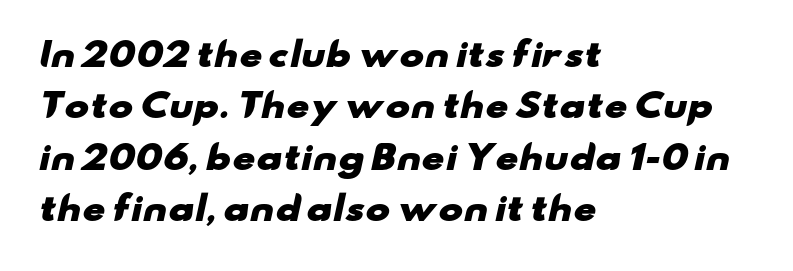
The image shows 33 px heavy, wide sans-serif type; set left-aligned, normal line spacing (1.56x), normal letter spacing, not underlined; low stroke contrast and a small x-height.
